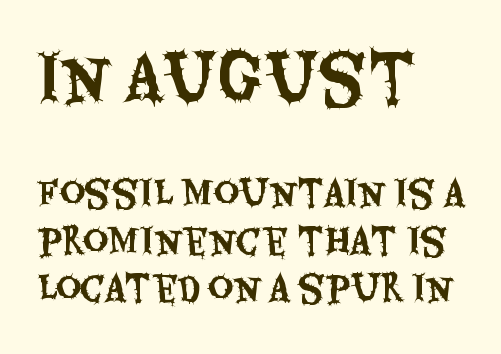
Anything drawn beneath the words? Only blank space. What stands out about the letter spacing? Nothing — it is the standard amount. This sample is left-justified, so line endings fall wherever the words run out. You could not count columns in this text — the font is proportionally spaced. The letters stand straight up with perfectly vertical stems.
